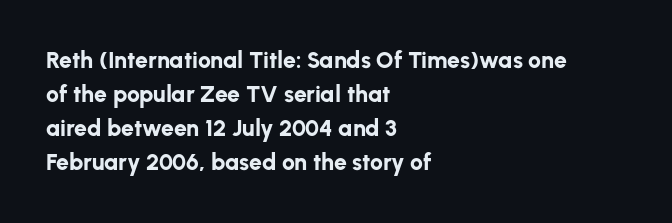
The image shows 23 px bold type, upright; set left-aligned, normal line spacing (1.48x), normal letter spacing, not underlined.
